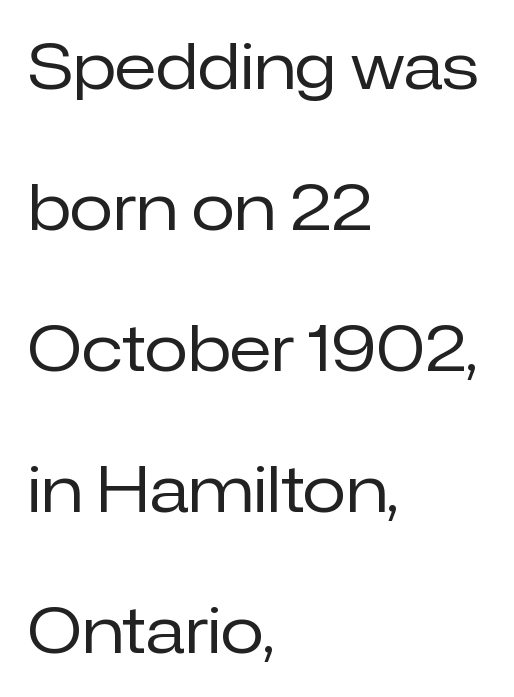
Q: Is the text bold? A: No.
Q: Is the text italic (slanted)? A: No, it is upright.
Q: Is the typeface a serif or a sans-serif typeface? A: Sans-serif.
Q: Is the text underlined? A: No.
Q: How is the paragraph aligned? A: Left-aligned.
Q: Is the spacing between letters normal or unusually wide? A: Normal.
Q: Is the spacing between lines tight, normal or loose? A: Loose.
Q: Width (condensed, normal, or wide)? A: Normal.
Q: Stroke contrast? A: Low.
Q: x-height? A: Medium.
Q: Monospaced? A: No.
